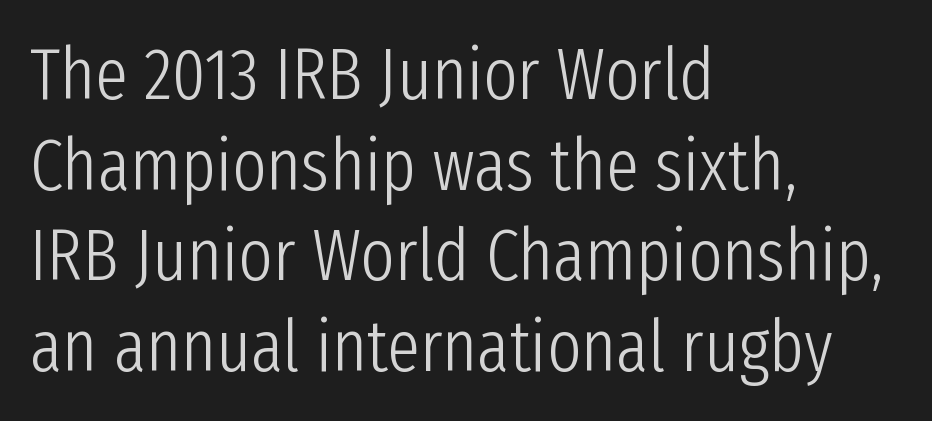
{"serif": "no", "italic": "no", "bold": "no", "weight": "light", "width": "condensed", "stroke_contrast": "low", "x_height": "medium", "monospaced": "no", "underline": "no", "align": "left", "line_spacing_ratio": 1.24, "letter_spacing": "normal", "letter_spacing_em": 0.0, "glyph_px": 73}
